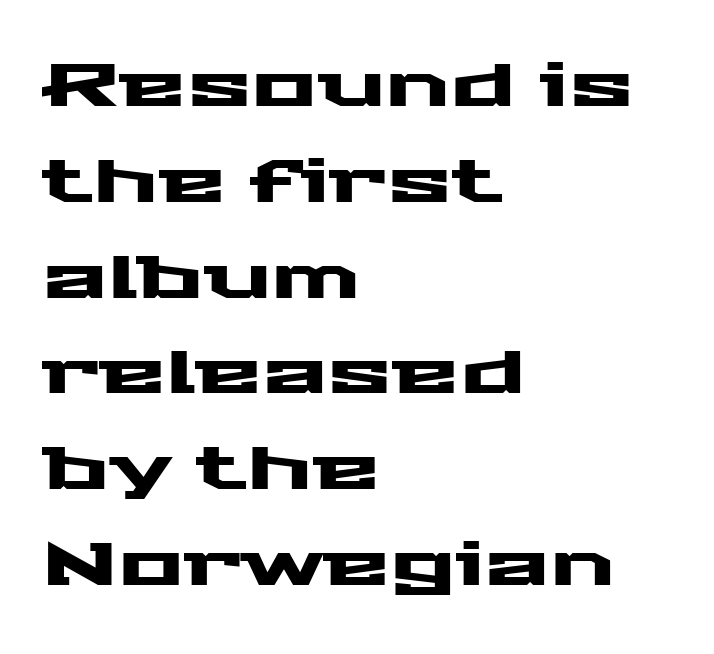
The image shows 61 px wide sans-serif type, upright; set left-aligned, normal line spacing (1.57x), normal letter spacing, not underlined; medium stroke contrast and a medium x-height.
